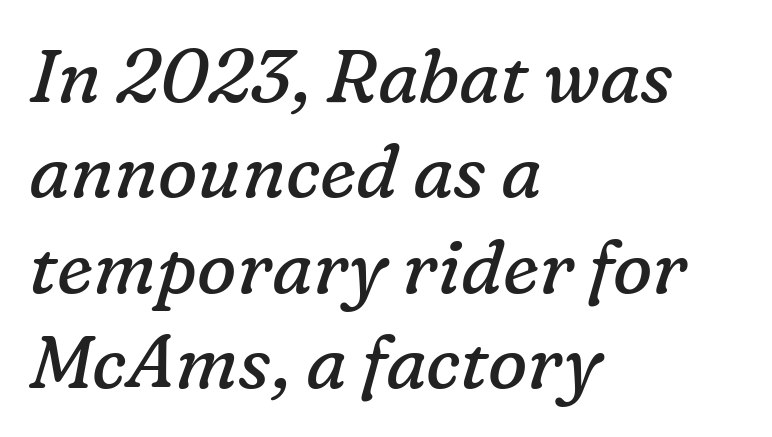
The image shows 74 px regular-weight serif type, italic (leaning right); set left-aligned, normal line spacing (1.29x), normal letter spacing, not underlined; low stroke contrast and a medium x-height.
